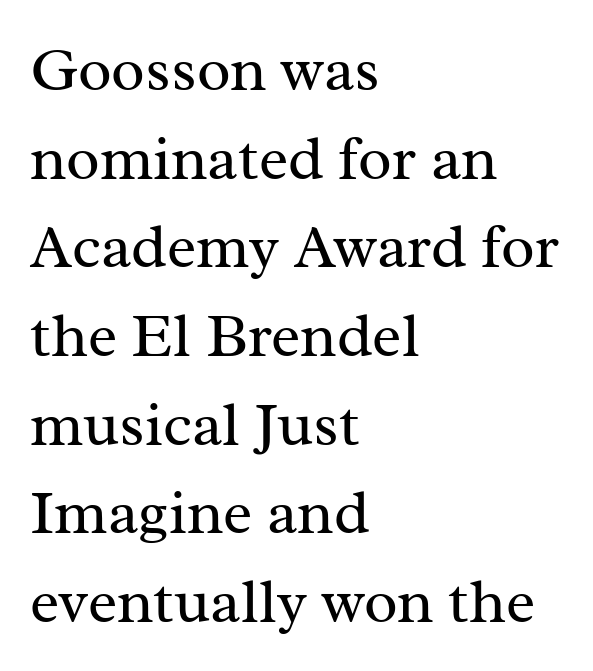
Q: Is the text bold? A: No.
Q: Is the text italic (slanted)? A: No, it is upright.
Q: Is the typeface a serif or a sans-serif typeface? A: Serif.
Q: Is the text underlined? A: No.
Q: How is the paragraph aligned? A: Left-aligned.
Q: Is the spacing between letters normal or unusually wide? A: Normal.
Q: Is the spacing between lines tight, normal or loose? A: Normal.
Q: Width (condensed, normal, or wide)? A: Normal.
Q: Stroke contrast? A: Medium.
Q: x-height? A: Medium.
Q: Monospaced? A: No.
